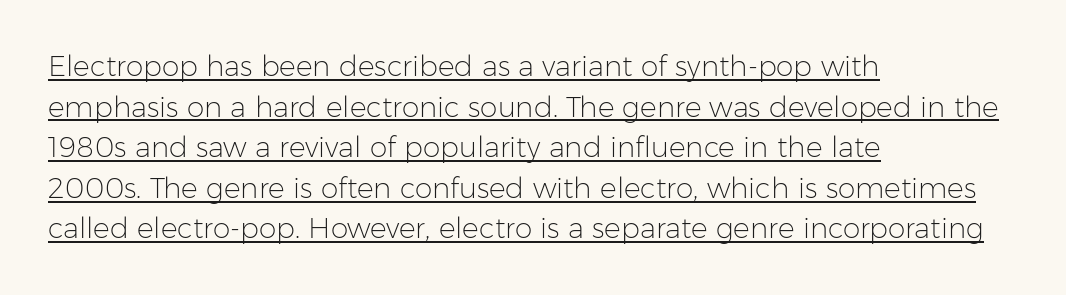
{"serif": "no", "italic": "no", "bold": "no", "weight": "light", "width": "normal", "stroke_contrast": "low", "x_height": "medium", "monospaced": "no", "underline": "yes", "align": "left", "line_spacing": "normal", "line_spacing_ratio": 1.45, "letter_spacing": "normal", "letter_spacing_em": 0.0, "glyph_px": 28}
